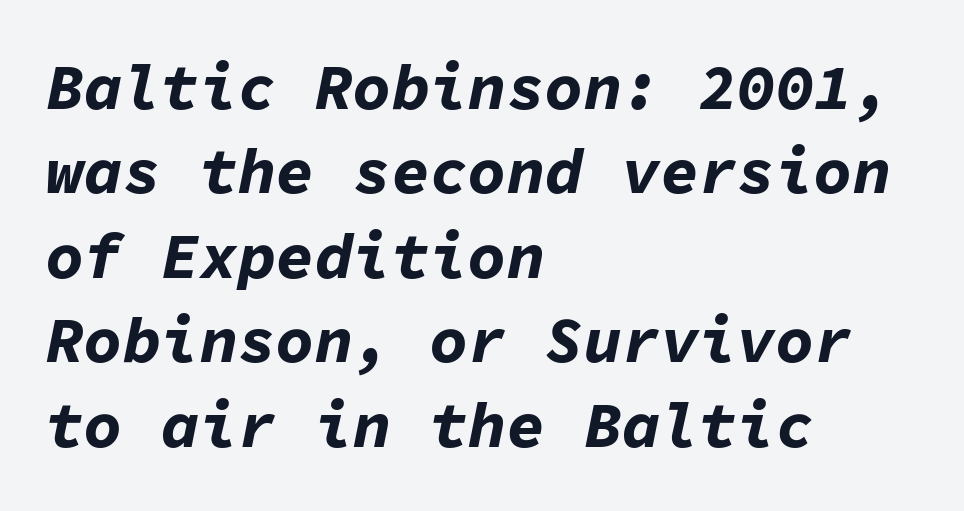
Q: Is the text bold? A: Yes.
Q: Is the text italic (slanted)? A: Yes, it leans right by about 11 degrees.
Q: Is the text underlined? A: No.
Q: How is the paragraph aligned? A: Left-aligned.
Q: Is the spacing between letters normal or unusually wide? A: Normal.
Q: Is the spacing between lines tight, normal or loose? A: Normal.
Q: Width (condensed, normal, or wide)? A: Normal.
Q: Stroke contrast? A: Low.
Q: x-height? A: Medium.
Q: Monospaced? A: Yes.
